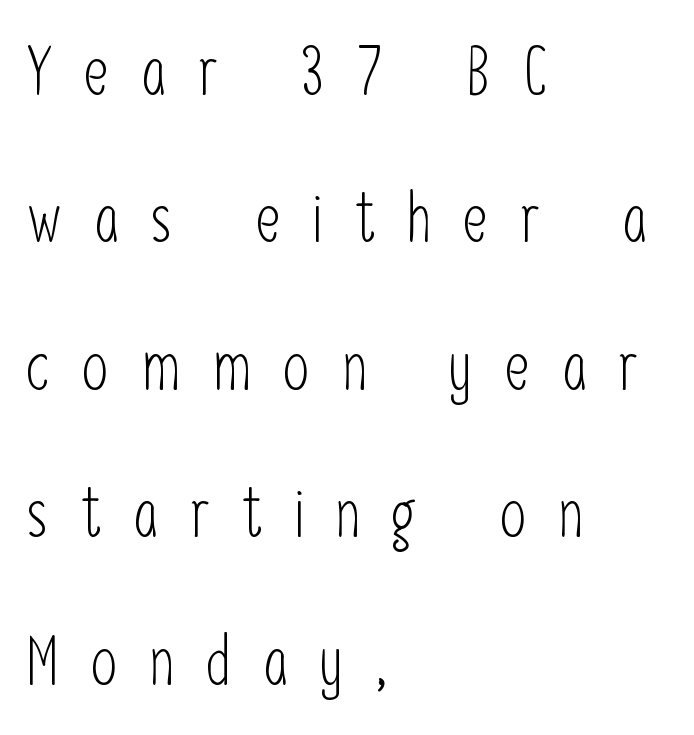
The image shows 67 px light, condensed sans-serif type, upright; set left-aligned, loose line spacing (2.2x), unusually wide letter spacing (+0.48 em), not underlined; low stroke contrast and a medium x-height.
